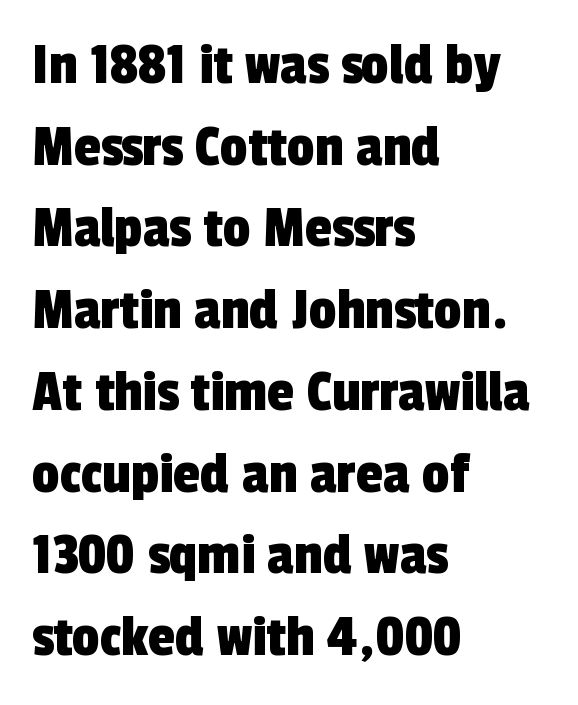
Is this a sans? Yes — the strokes have no serifs. A typesetter would call this zero additional tracking. Underlining? Definitely not there. This sample has the flowing, uneven cadence of proportional lettering. Notice how descenders clear the ascenders below comfortably — that's standard leading.
